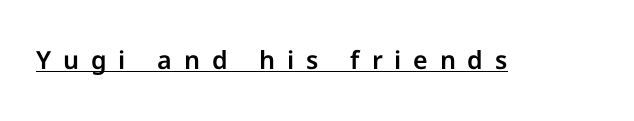
{"italic": "no", "underline": "yes", "letter_spacing": "wide", "letter_spacing_em": 0.47, "glyph_px": 25}
